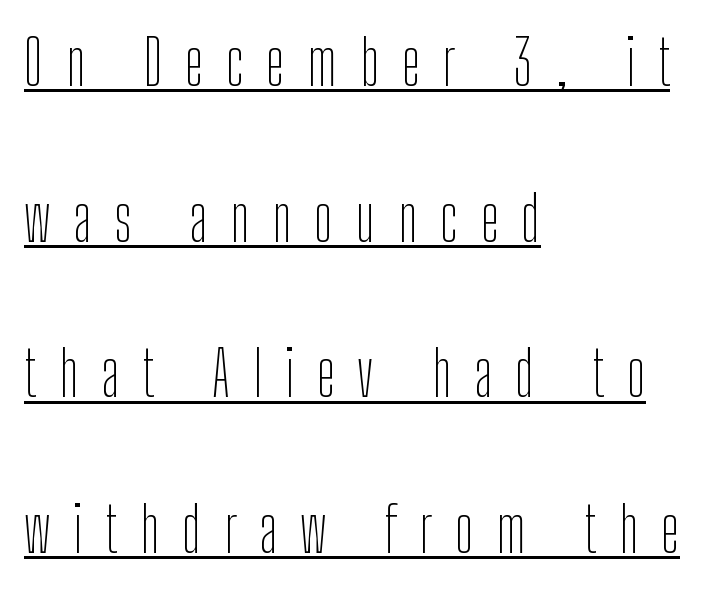
Each letter keeps its own natural width here, so spacing adapts to shape. Which margin do the lines hug? The left one — the right edge is uneven. The strokes carry an ordinary text weight at most. Does the lettering tilt? It doesn't — this is upright. These characters rest on top of a visible drawn line.
